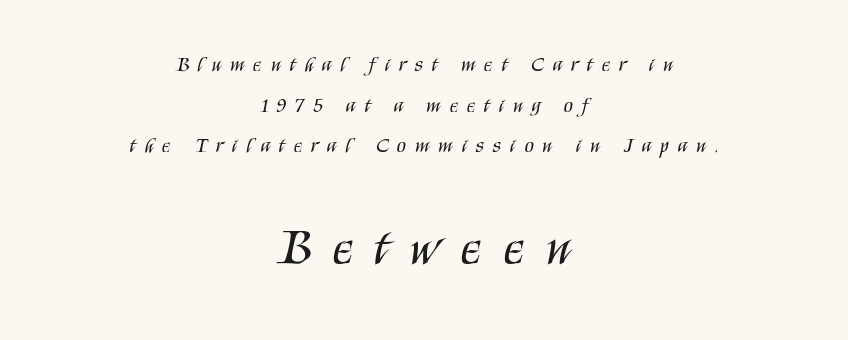
Q: Is the text bold? A: No.
Q: Is the text italic (slanted)? A: Yes.
Q: Is the typeface a serif or a sans-serif typeface? A: Sans-serif.
Q: Is the text underlined? A: No.
Q: How is the paragraph aligned? A: Centered.
Q: Is the spacing between letters normal or unusually wide? A: Unusually wide.
Q: Is the spacing between lines tight, normal or loose? A: Loose.
Q: Which block of text is set in a larger size, the first (top) or the second (bottom)? A: The second (bottom) one.
Q: Width (condensed, normal, or wide)? A: Condensed.
Q: Stroke contrast? A: Medium.
Q: x-height? A: Large.
Q: Monospaced? A: No.
